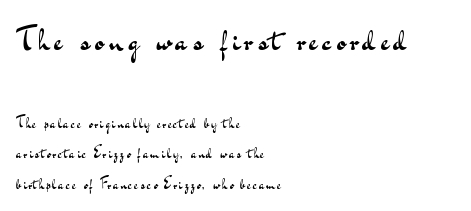
Visually the block forms a straight wall on the left and a jagged coastline on the right. The face used here is proportionally spaced, like ordinary book or web type. The typeface chosen for these lines omits serifs. The passage shown is not underscored anywhere.
